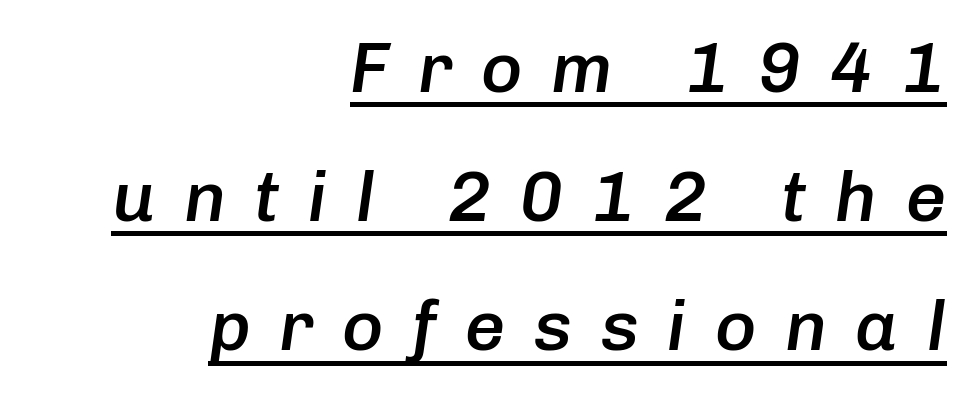
Q: Is the text bold? A: Semi-bold.
Q: Is the text italic (slanted)? A: Yes, it leans right by about 8 degrees.
Q: Is the text underlined? A: Yes.
Q: How is the paragraph aligned? A: Right-aligned.
Q: Is the spacing between letters normal or unusually wide? A: Unusually wide.
Q: Width (condensed, normal, or wide)? A: Normal.
Q: Stroke contrast? A: Low.
Q: x-height? A: Medium.
Q: Monospaced? A: No.
